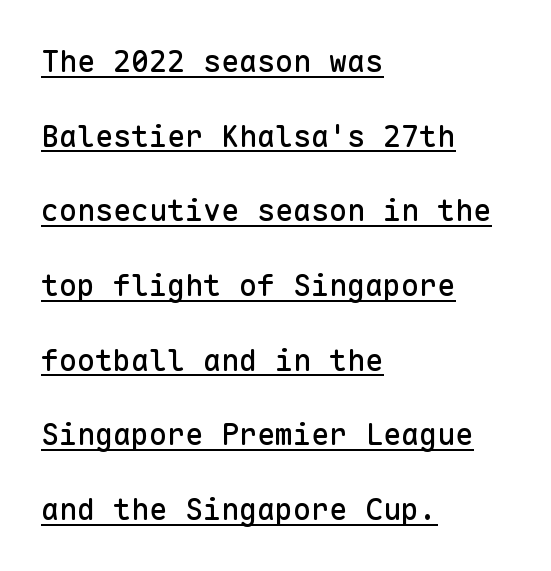
Students, observe: this is what heavily led, spacious text looks like. Tracking here is standard; glyphs follow each other at the usual distance. Fixed-width glyphs throughout — classic coding-font behaviour. Italic: no, the glyphs are upright roman. Serifs: no, the terminals of the letterforms are clean. This rendering features underlined lettering.
